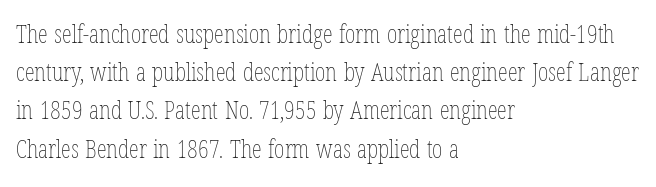
Q: Is the text bold? A: No.
Q: Is the text italic (slanted)? A: No, it is upright.
Q: Is the text underlined? A: No.
Q: How is the paragraph aligned? A: Left-aligned.
Q: Is the spacing between letters normal or unusually wide? A: Normal.
Q: Is the spacing between lines tight, normal or loose? A: Normal.
